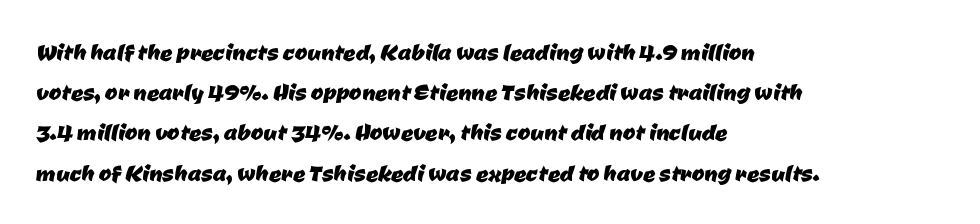
The image shows 30 px sans-serif type; set left-aligned, normal line spacing (1.34x), normal letter spacing, not underlined; low stroke contrast and a medium x-height.
